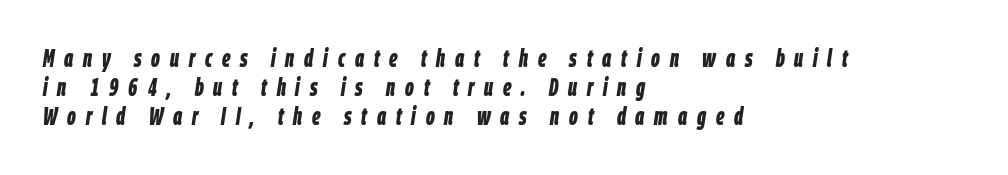
{"italic": "yes", "lean": "right", "slant_degrees": 9, "bold": "yes", "underline": "no", "align": "left", "line_spacing_ratio": 1.21, "letter_spacing": "wide", "letter_spacing_em": 0.41, "glyph_px": 24}
